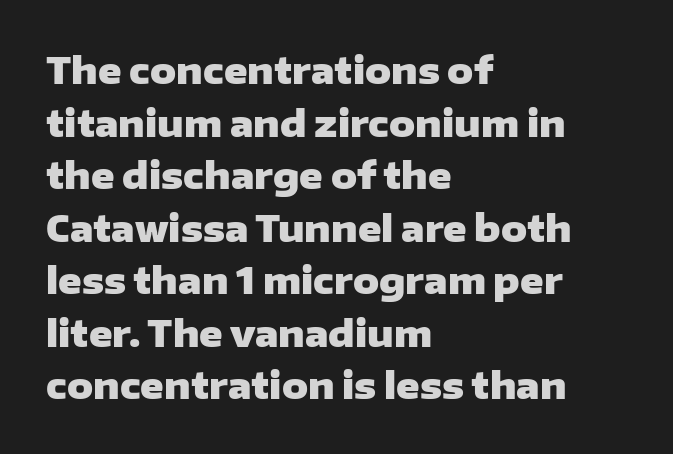
Q: Is the text bold? A: Yes.
Q: Is the text italic (slanted)? A: No, it is upright.
Q: Is the typeface a serif or a sans-serif typeface? A: Sans-serif.
Q: Is the text underlined? A: No.
Q: How is the paragraph aligned? A: Left-aligned.
Q: Is the spacing between letters normal or unusually wide? A: Normal.
Q: Is the spacing between lines tight, normal or loose? A: Normal.
Q: Width (condensed, normal, or wide)? A: Wide.
Q: Stroke contrast? A: Low.
Q: x-height? A: Medium.
Q: Monospaced? A: No.
